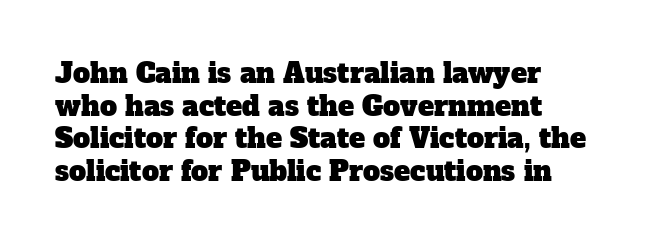
The image shows 27 px text type; set left-aligned, line spacing 1.21x, normal letter spacing, not underlined.
